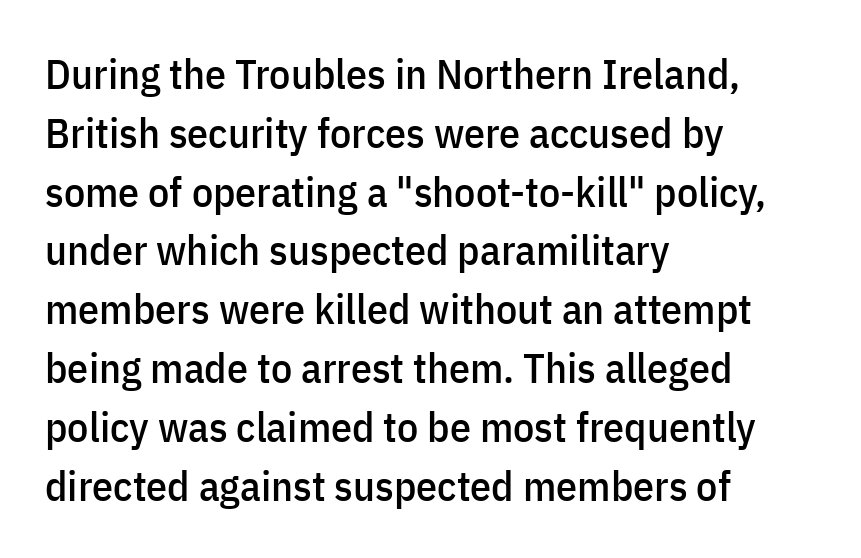
{"serif": "no", "italic": "no", "width": "condensed", "stroke_contrast": "low", "x_height": "medium", "monospaced": "no", "underline": "no", "align": "left", "line_spacing": "normal", "line_spacing_ratio": 1.4, "letter_spacing": "normal", "letter_spacing_em": 0.0, "glyph_px": 42}
